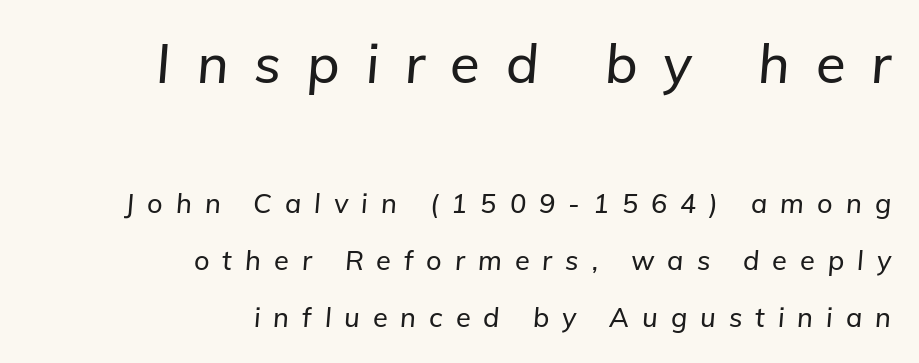
The letters advance in unequal steps, a hallmark of proportional type. Here the glyphs are tracked loosely, breaking word shapes into spaced letters. The whole block is typeset with a tilt. The line-height multiplier appears high, well above default. The lines in this sample share a right terminus and differ only in where they begin.
